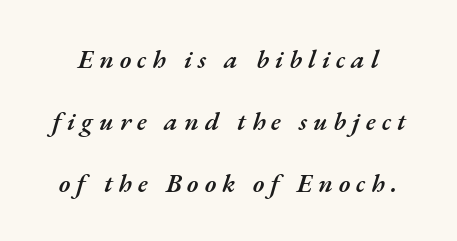
The image shows 26 px text type, italic (leaning right); set loose line spacing (2.38x), unusually wide letter spacing (+0.23 em), not underlined.
